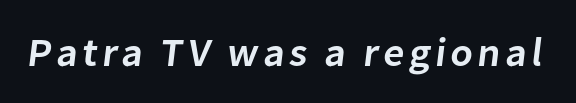
The image shows 40 px semibold sans-serif type; set not underlined; low stroke contrast and a medium x-height.
